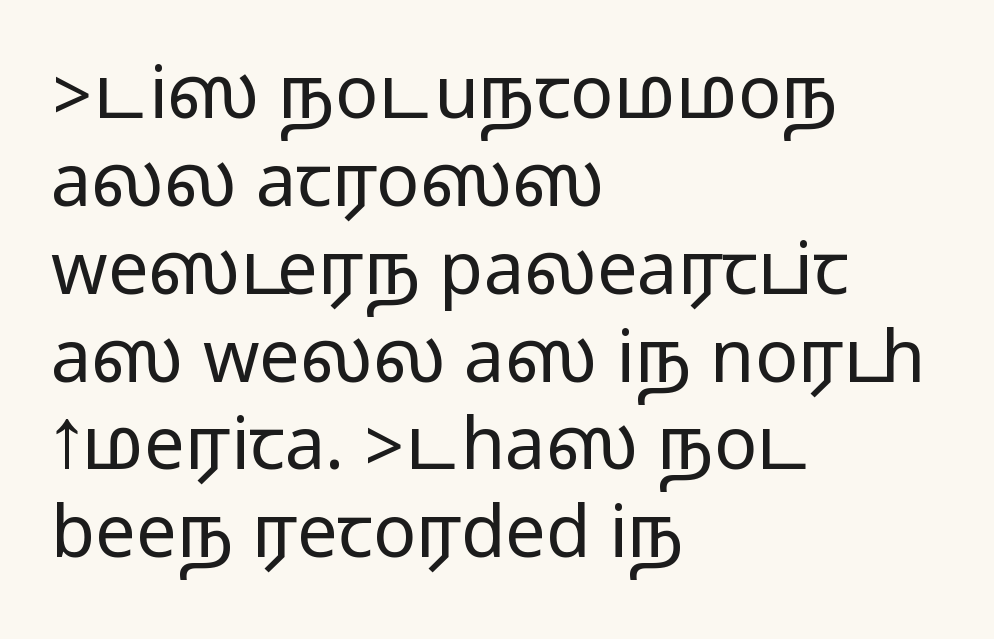
Q: Is the text italic (slanted)? A: No, it is upright.
Q: Is the typeface a serif or a sans-serif typeface? A: Sans-serif.
Q: Is the text underlined? A: No.
Q: How is the paragraph aligned? A: Left-aligned.
Q: Is the spacing between letters normal or unusually wide? A: Normal.
Q: Width (condensed, normal, or wide)? A: Wide.
Q: Stroke contrast? A: Medium.
Q: Monospaced? A: No.
